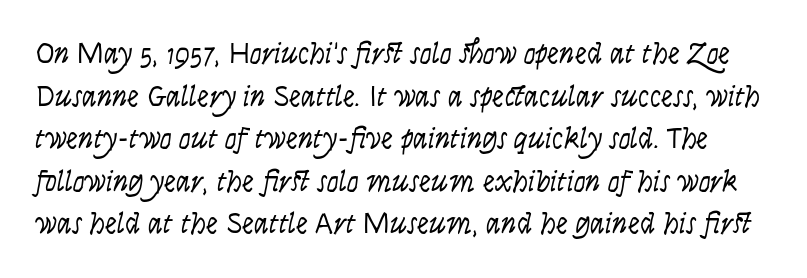
{"italic": "yes", "lean": "right", "slant_degrees": 9, "bold": "no", "weight": "light", "width": "condensed", "stroke_contrast": "low", "x_height": "large", "monospaced": "no", "underline": "no", "line_spacing": "normal", "line_spacing_ratio": 1.42, "letter_spacing": "normal", "letter_spacing_em": 0.0, "glyph_px": 30}
